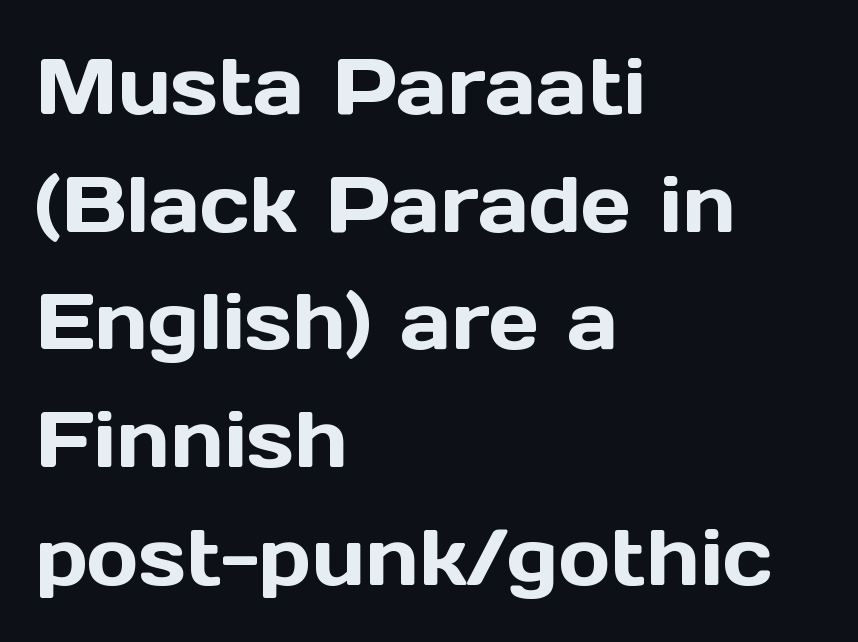
A typesetter would call this proportional, since set widths differ per character. The letters stand upright; this is a roman face. Quick note: interline space is typical. Visually the block forms a straight wall on the left and a jagged coastline on the right. Decoration check: the copy has no underline.
